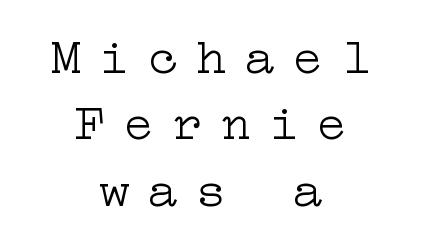
{"serif": "yes", "italic": "no", "bold": "no", "weight": "light", "width": "wide", "stroke_contrast": "low", "x_height": "medium", "underline": "no", "align": "center", "line_spacing": "normal", "line_spacing_ratio": 1.3, "letter_spacing": "wide", "letter_spacing_em": 0.35, "glyph_px": 51}
